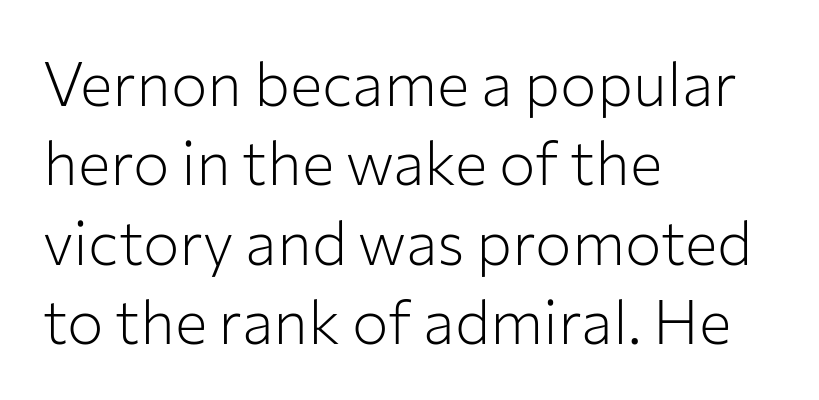
The image shows 61 px light sans-serif type, upright; set left-aligned, normal line spacing (1.3x), normal letter spacing, not underlined; low stroke contrast and a medium x-height.
